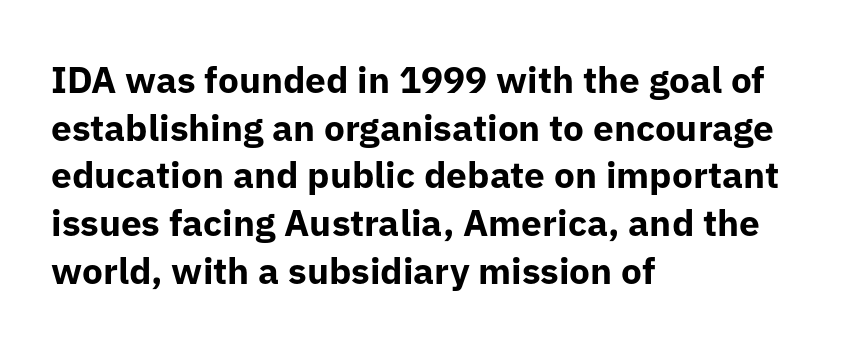
Q: Is the text bold? A: Yes.
Q: Is the text italic (slanted)? A: No, it is upright.
Q: Is the typeface a serif or a sans-serif typeface? A: Sans-serif.
Q: Is the text underlined? A: No.
Q: How is the paragraph aligned? A: Left-aligned.
Q: Is the spacing between letters normal or unusually wide? A: Normal.
Q: Is the spacing between lines tight, normal or loose? A: Normal.
Q: Width (condensed, normal, or wide)? A: Normal.
Q: Stroke contrast? A: Low.
Q: x-height? A: Medium.
Q: Monospaced? A: No.
